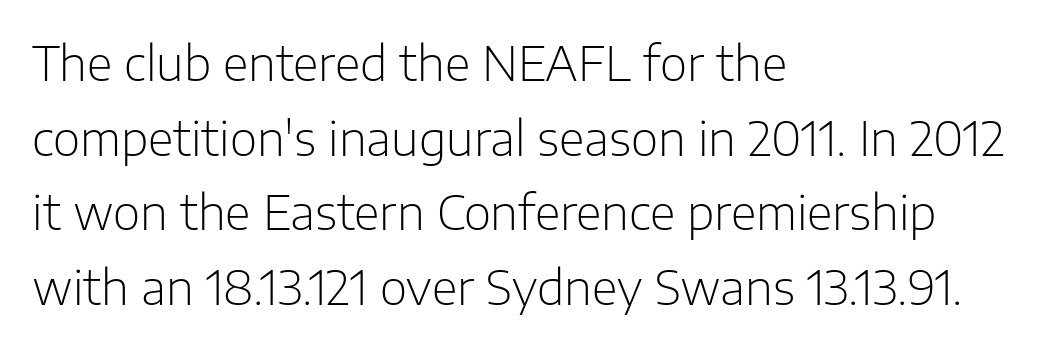
Q: Is the text bold? A: No.
Q: Is the text italic (slanted)? A: No, it is upright.
Q: Is the typeface a serif or a sans-serif typeface? A: Sans-serif.
Q: Is the text underlined? A: No.
Q: How is the paragraph aligned? A: Left-aligned.
Q: Is the spacing between letters normal or unusually wide? A: Normal.
Q: Is the spacing between lines tight, normal or loose? A: Normal.
Q: Width (condensed, normal, or wide)? A: Normal.
Q: Stroke contrast? A: Low.
Q: x-height? A: Medium.
Q: Monospaced? A: No.
